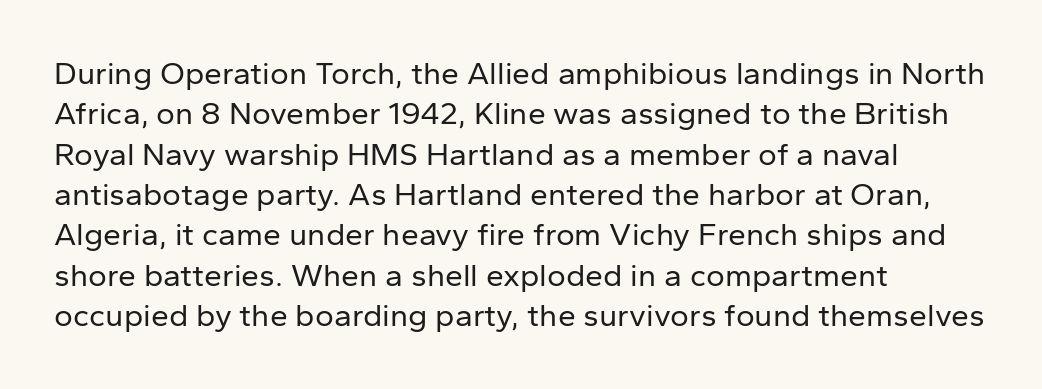
The image shows 32 px regular-weight sans-serif type, upright; set left-aligned, normal line spacing (1.26x), normal letter spacing, not underlined; low stroke contrast and a medium x-height.
